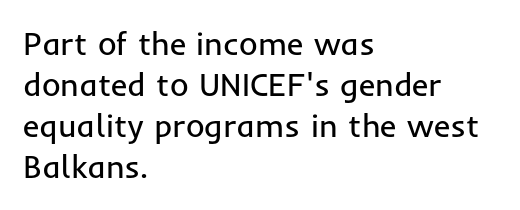
The image shows 32 px regular-weight sans-serif type, upright; set left-aligned, normal line spacing (1.28x), normal letter spacing, not underlined; low stroke contrast and a medium x-height.
